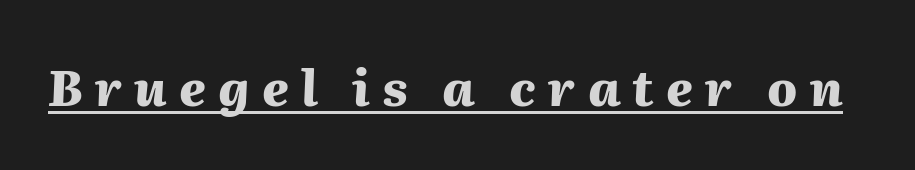
Q: Is the text bold? A: Yes.
Q: Is the text italic (slanted)? A: Yes, it leans right by about 2 degrees.
Q: Is the text underlined? A: Yes.
Q: Is the spacing between letters normal or unusually wide? A: Unusually wide.
Q: Width (condensed, normal, or wide)? A: Normal.
Q: Stroke contrast? A: Medium.
Q: x-height? A: Medium.
Q: Monospaced? A: No.
